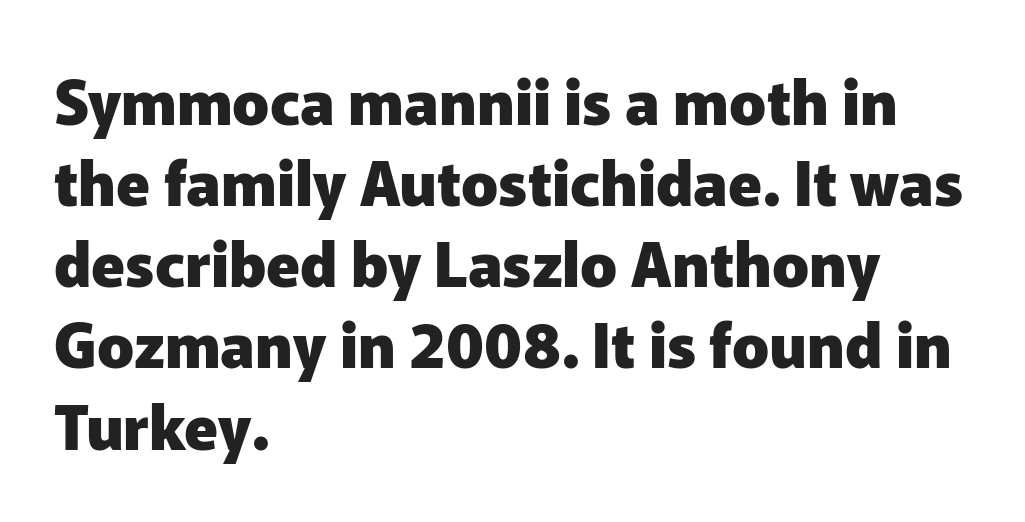
Q: Is the text bold? A: Yes.
Q: Is the text italic (slanted)? A: No, it is upright.
Q: Is the typeface a serif or a sans-serif typeface? A: Sans-serif.
Q: Is the text underlined? A: No.
Q: How is the paragraph aligned? A: Left-aligned.
Q: Is the spacing between letters normal or unusually wide? A: Normal.
Q: Is the spacing between lines tight, normal or loose? A: Normal.
Q: Width (condensed, normal, or wide)? A: Normal.
Q: Stroke contrast? A: Low.
Q: x-height? A: Medium.
Q: Monospaced? A: No.
